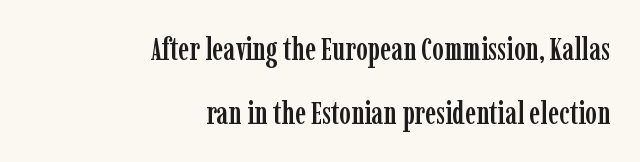
{"serif": "yes", "italic": "no", "width": "condensed", "stroke_contrast": "low", "x_height": "medium", "monospaced": "no", "underline": "no", "align": "right", "line_spacing": "loose", "line_spacing_ratio": 2.06, "letter_spacing": "normal", "letter_spacing_em": 0.0, "glyph_px": 31}
